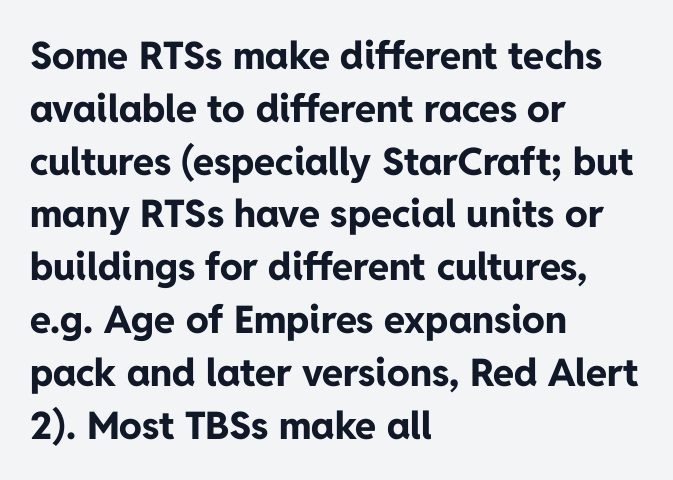
{"serif": "no", "italic": "no", "bold": "yes", "weight": "bold", "width": "normal", "stroke_contrast": "low", "x_height": "medium", "monospaced": "no", "underline": "no", "align": "left", "line_spacing": "normal", "line_spacing_ratio": 1.39, "letter_spacing": "normal", "letter_spacing_em": 0.0, "glyph_px": 38}
